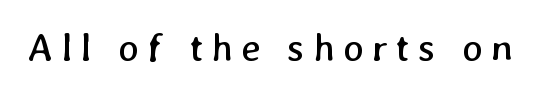
The font is comparable to plain body text, perhaps lighter. The face used here is proportionally spaced, like ordinary book or web type. Letters rest on an invisible, unmarked baseline. The type is letterspaced generously, with wide tracking.
